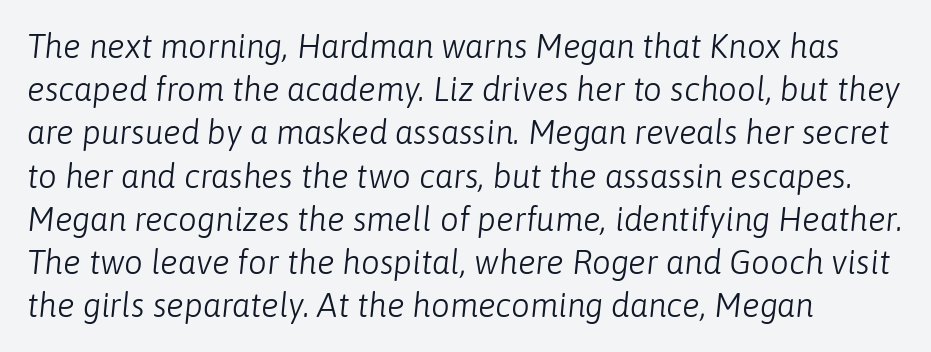
Q: Is the text bold? A: No.
Q: Is the text italic (slanted)? A: Yes, it leans right by about 6 degrees.
Q: Is the text underlined? A: No.
Q: How is the paragraph aligned? A: Left-aligned.
Q: Is the spacing between letters normal or unusually wide? A: Normal.
Q: Is the spacing between lines tight, normal or loose? A: Normal.
Q: Width (condensed, normal, or wide)? A: Normal.
Q: Stroke contrast? A: Low.
Q: x-height? A: Medium.
Q: Monospaced? A: No.
